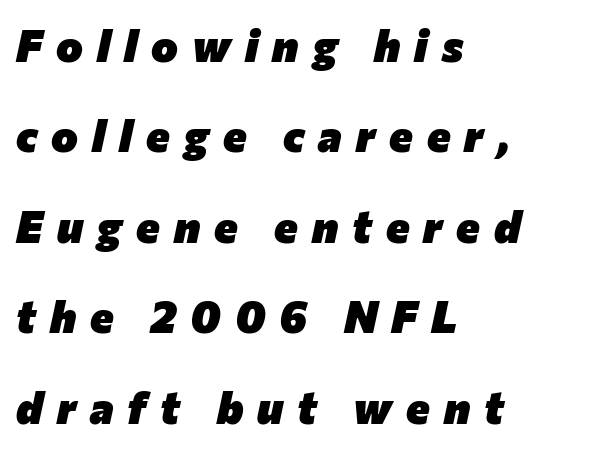
Interline gaps are noticeably wide in this sample. Set as a true bold cut, around the 700 mark. Letters rest on an invisible, unmarked baseline. These lines are rendered in a variable-pitch font. The tracking jumps out immediately: characters are airy and widely separated.
